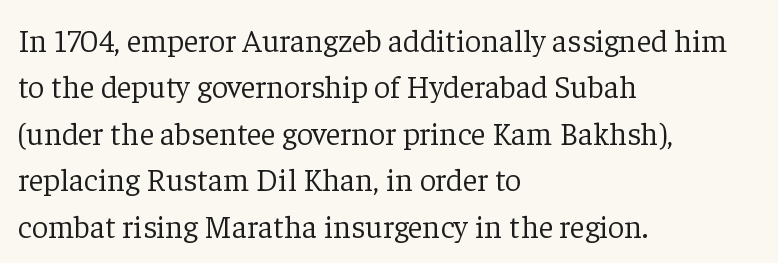
Q: Is the text bold? A: No.
Q: Is the text italic (slanted)? A: No, it is upright.
Q: Is the typeface a serif or a sans-serif typeface? A: Serif.
Q: Is the text underlined? A: No.
Q: How is the paragraph aligned? A: Left-aligned.
Q: Is the spacing between letters normal or unusually wide? A: Normal.
Q: Is the spacing between lines tight, normal or loose? A: Normal.
Q: Width (condensed, normal, or wide)? A: Normal.
Q: Stroke contrast? A: Low.
Q: x-height? A: Medium.
Q: Monospaced? A: No.
